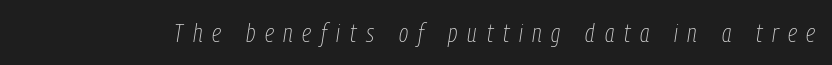
Q: Is the text bold? A: No.
Q: Is the text italic (slanted)? A: Yes, it leans right by about 9 degrees.
Q: Is the text underlined? A: No.
Q: Is the spacing between letters normal or unusually wide? A: Unusually wide.
